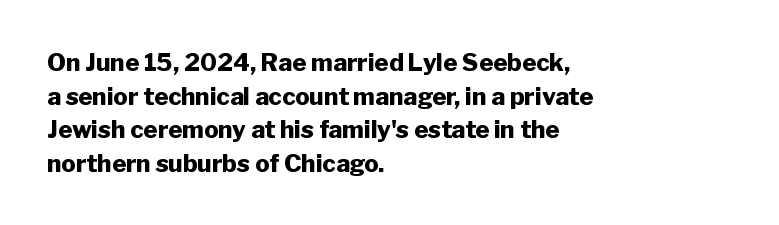
The image shows 24 px bold type, upright; set left-aligned, normal line spacing (1.4x), normal letter spacing, not underlined.
